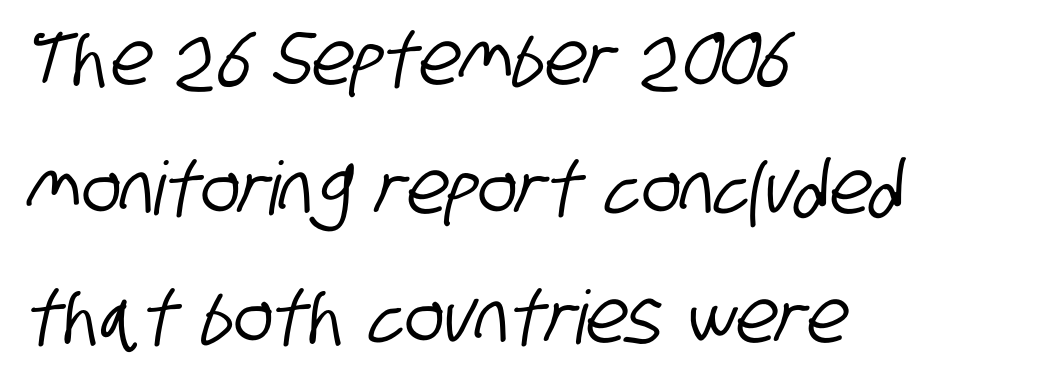
The image shows 74 px condensed sans-serif type; set left-aligned, line spacing 1.74x, normal letter spacing, not underlined; low stroke contrast and a large x-height.
